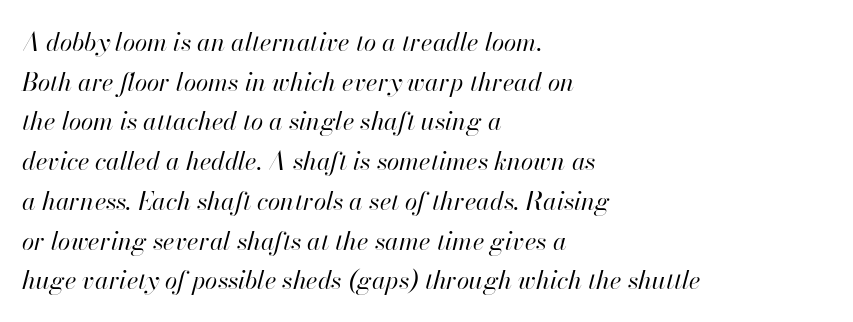
{"italic": "yes", "lean": "right", "slant_degrees": 13, "bold": "no", "underline": "no", "align": "left", "line_spacing": "normal", "line_spacing_ratio": 1.59, "letter_spacing": "normal", "letter_spacing_em": 0.0, "glyph_px": 25}
